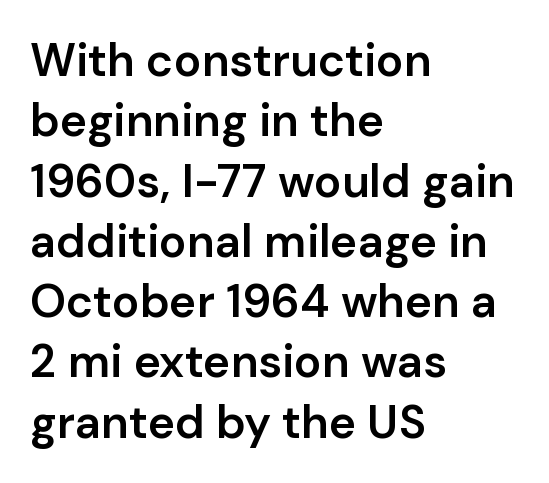
{"serif": "no", "italic": "no", "bold": "semi", "weight": "semibold", "width": "normal", "stroke_contrast": "low", "x_height": "medium", "monospaced": "no", "underline": "no", "align": "left", "line_spacing": "normal", "line_spacing_ratio": 1.31, "letter_spacing": "normal", "letter_spacing_em": 0.0, "glyph_px": 46}
